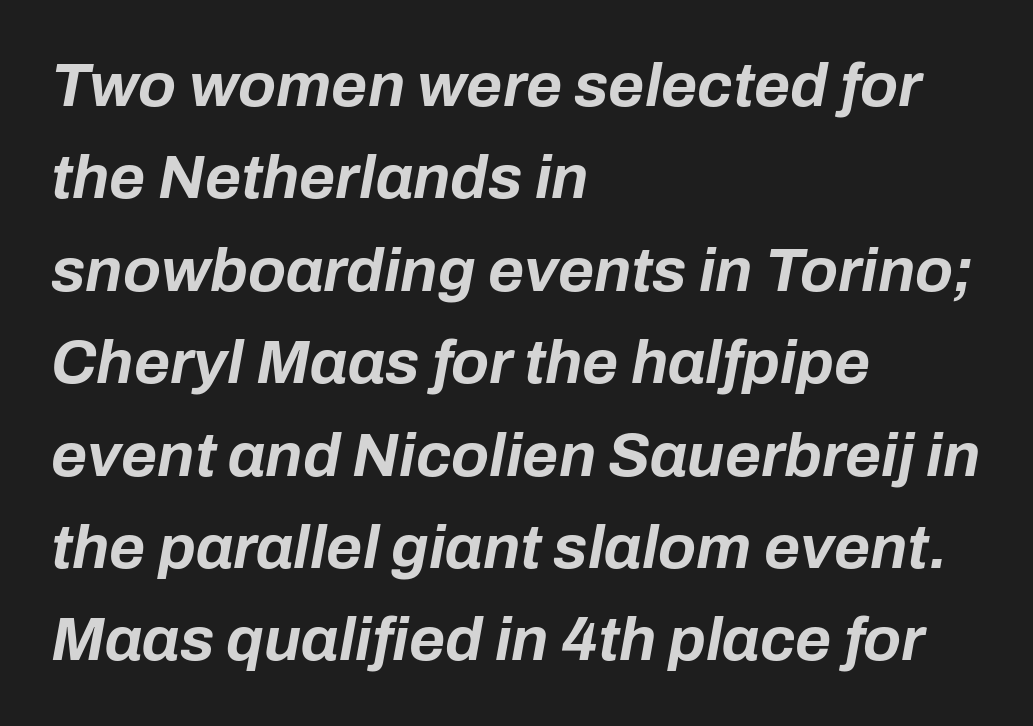
No word sits above an underline. Plenty of ink on the page — the face is bold. No extra tracking has been applied to these lines. Think of a printed novel: that variable character pitch is what you see here.
